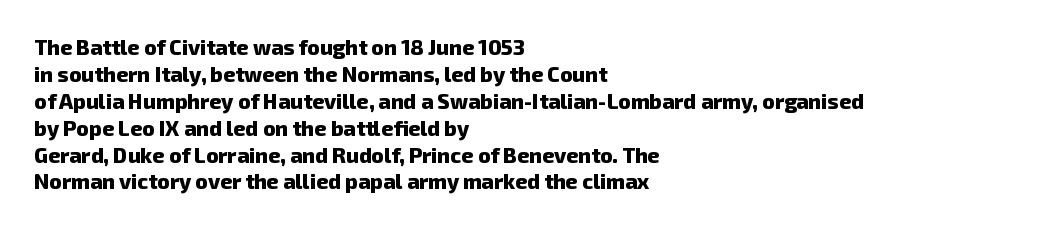
{"bold": "yes", "underline": "no", "align": "left", "line_spacing": "normal", "line_spacing_ratio": 1.28, "letter_spacing": "normal", "letter_spacing_em": 0.0, "glyph_px": 21}
